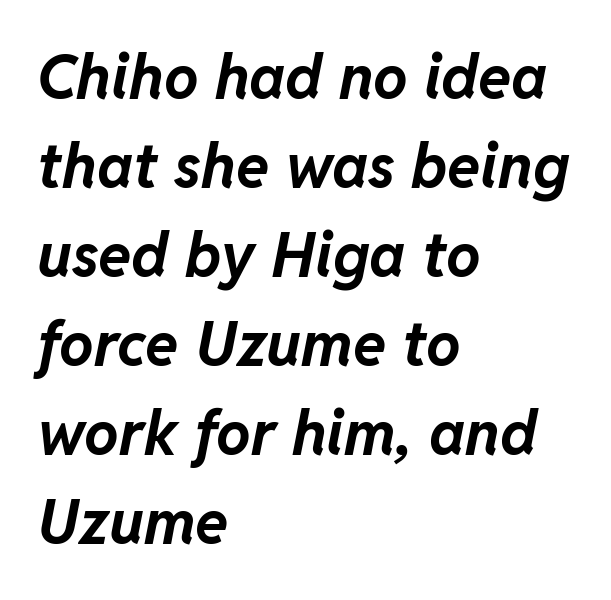
Tracking value appears to be zero — textbook default spacing. Note the varied advance widths — an 'i' is clearly narrower than an 'm'. Descenders are the only things crossing below the line. The paragraph shown leans on its left margin.
